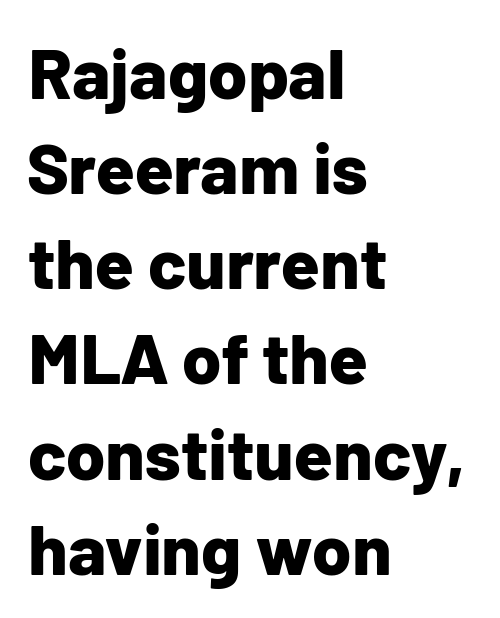
Nobody drew a line under any word here. Leftover space on each line is placed entirely after the last word. A sans-serif font was chosen for this passage. Summary of vertical rhythm: regular, with standard interline spacing.
